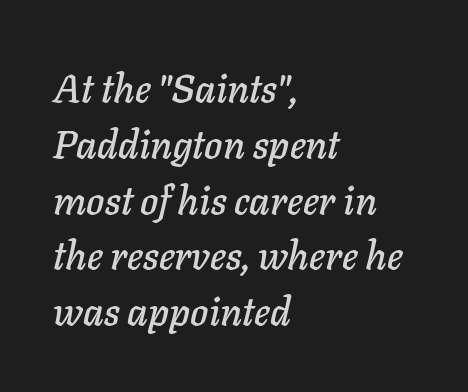
Q: Is the text italic (slanted)? A: Yes, it leans right by about 11 degrees.
Q: Is the text underlined? A: No.
Q: How is the paragraph aligned? A: Left-aligned.
Q: Is the spacing between letters normal or unusually wide? A: Normal.
Q: Is the spacing between lines tight, normal or loose? A: Normal.
Q: Width (condensed, normal, or wide)? A: Normal.
Q: Stroke contrast? A: Low.
Q: x-height? A: Medium.
Q: Monospaced? A: No.
